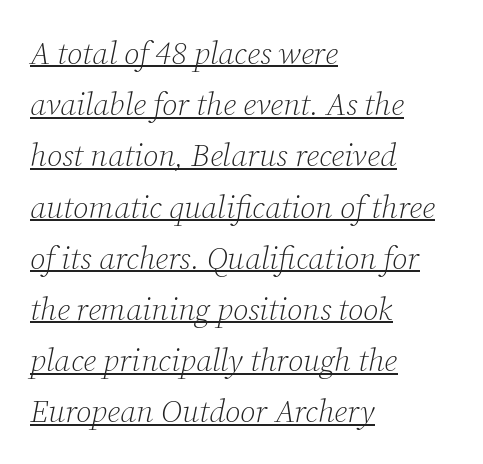
Like a heading marked for emphasis, these lines bear an underscore. Heaviness? Minimal to ordinary, like unemphasized prose. No extra tracking has been applied to these lines. Each line starts at the same left margin while the right side varies.
